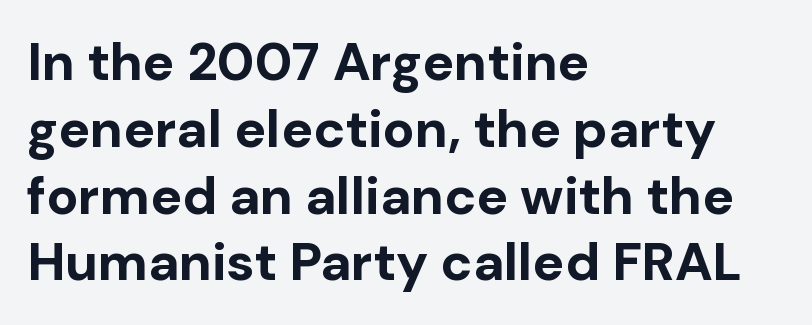
Q: Is the text bold? A: Yes.
Q: Is the text italic (slanted)? A: No, it is upright.
Q: Is the typeface a serif or a sans-serif typeface? A: Sans-serif.
Q: Is the text underlined? A: No.
Q: How is the paragraph aligned? A: Left-aligned.
Q: Is the spacing between letters normal or unusually wide? A: Normal.
Q: Is the spacing between lines tight, normal or loose? A: Normal.
Q: Width (condensed, normal, or wide)? A: Normal.
Q: Stroke contrast? A: Low.
Q: x-height? A: Medium.
Q: Monospaced? A: No.
